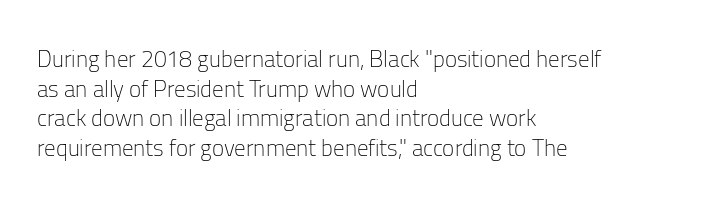
The lines sit at an ordinary, default distance from one another. The rag falls on the right side of this text block. The characters are drawn with everyday or finer stroke widths. Descender tails drop into unmarked territory.
